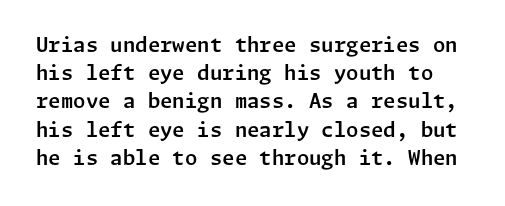
Q: Is the text italic (slanted)? A: No, it is upright.
Q: Is the text underlined? A: No.
Q: Is the spacing between letters normal or unusually wide? A: Normal.
Q: Is the spacing between lines tight, normal or loose? A: Normal.
